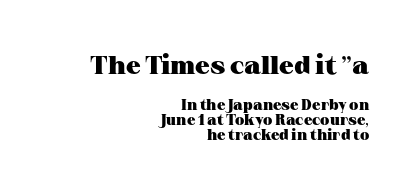
{"italic": "no", "bold": "yes", "underline": "no", "align": "right", "line_spacing": "tight", "line_spacing_ratio": 1.01, "letter_spacing": "normal", "letter_spacing_em": 0.0, "larger_block": "first", "size_ratio": 1.73, "glyph_px": 26}
